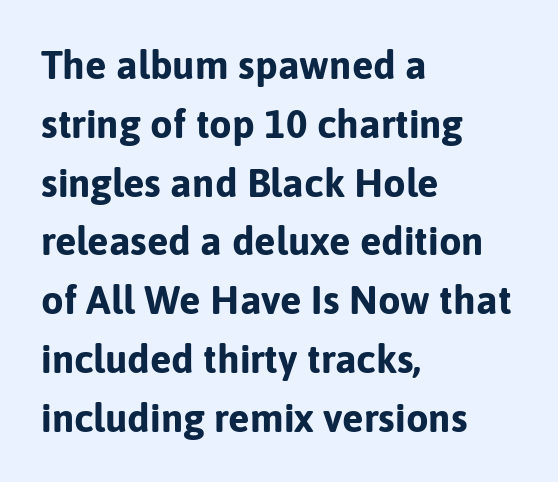
Q: Is the text bold? A: Yes.
Q: Is the text italic (slanted)? A: No, it is upright.
Q: Is the typeface a serif or a sans-serif typeface? A: Sans-serif.
Q: Is the text underlined? A: No.
Q: How is the paragraph aligned? A: Left-aligned.
Q: Is the spacing between letters normal or unusually wide? A: Normal.
Q: Is the spacing between lines tight, normal or loose? A: Normal.
Q: Width (condensed, normal, or wide)? A: Normal.
Q: Stroke contrast? A: Low.
Q: x-height? A: Medium.
Q: Monospaced? A: No.
